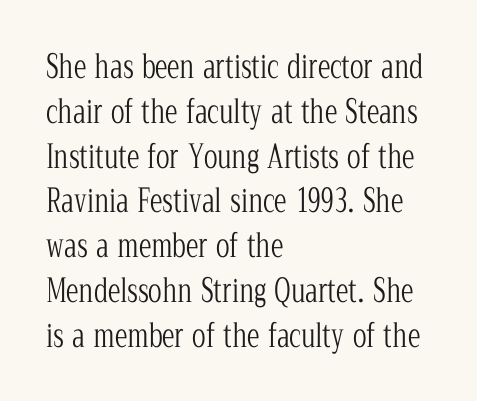
Honestly, there is no underline to notice here at all. The face looks like a standard text weight, possibly lighter. The characters display serif detailing at their extremities. The rendering keeps characters at their native spacing. Quick note: interline space is typical. The face used here is proportionally spaced, like ordinary book or web type.
